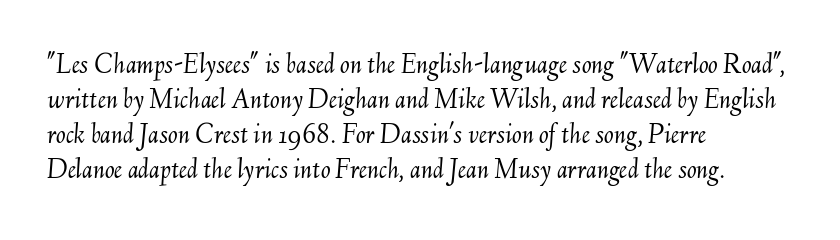
A student would call this left alignment; a typographer would say flush left, rag right. Weight: regular or lighter. Proportional: the letters do not fall into vertical columns. Each row of text sits above clean, open space. Tracking value appears to be zero — textbook default spacing. The text carries the slant typical of an italic or oblique font.
